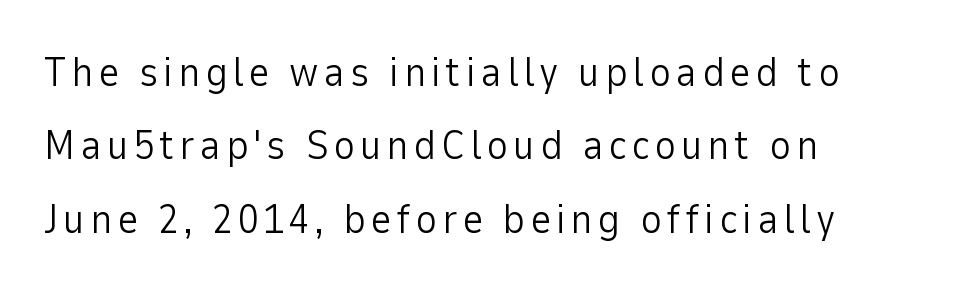
Vertical strokes here are truly vertical. Lines of text with bare space underneath. The glyphs in this specimen are sans serif. Spacing verdict: proportional, widths tailored to each character. Each stroke keeps to a modest, everyday thickness or less.
